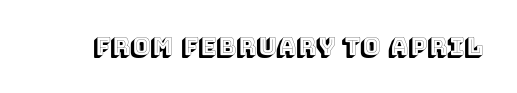
Q: Is the text italic (slanted)? A: No, it is upright.
Q: Is the text underlined? A: No.
Q: Is the spacing between letters normal or unusually wide? A: Normal.
